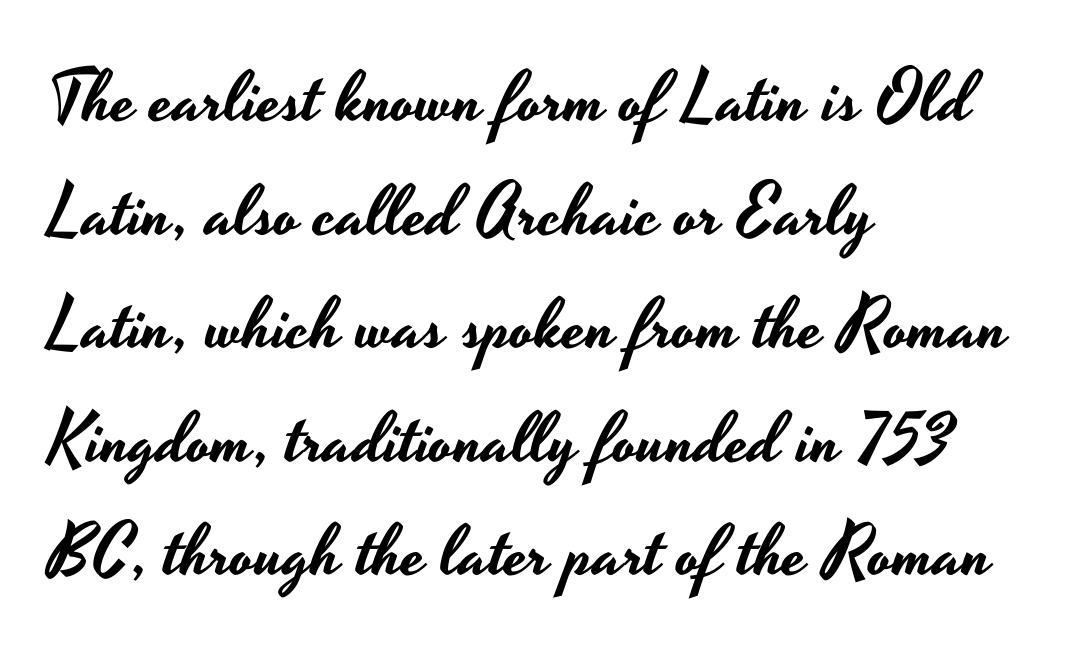
{"serif": "no", "width": "wide", "stroke_contrast": "low", "x_height": "small", "monospaced": "no", "underline": "no", "align": "left", "line_spacing": "normal", "line_spacing_ratio": 1.6, "letter_spacing": "normal", "letter_spacing_em": 0.0, "glyph_px": 71}
